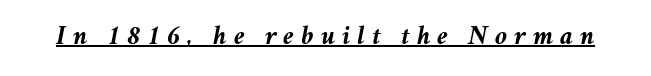
Q: Is the text bold? A: Yes.
Q: Is the text italic (slanted)? A: Yes, it leans right by about 11 degrees.
Q: Is the text underlined? A: Yes.
Q: Is the spacing between letters normal or unusually wide? A: Unusually wide.
